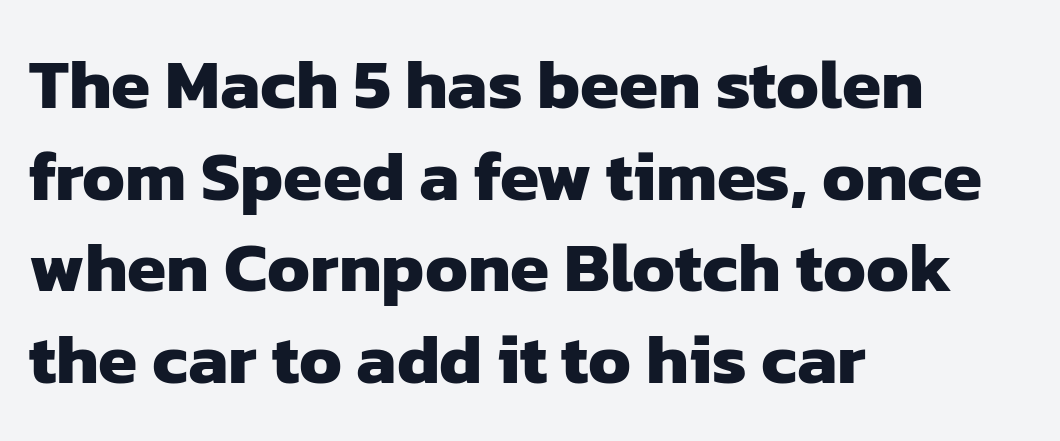
{"serif": "no", "bold": "yes", "weight": "heavy", "width": "normal", "stroke_contrast": "low", "x_height": "medium", "monospaced": "no", "underline": "no", "align": "left", "line_spacing": "normal", "line_spacing_ratio": 1.29, "letter_spacing": "normal", "letter_spacing_em": 0.0, "glyph_px": 71}
